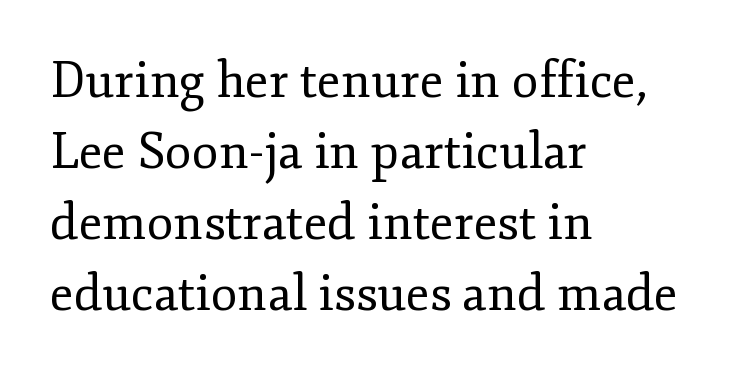
The image shows 49 px regular-weight serif type, upright; set left-aligned, normal line spacing (1.45x), normal letter spacing, not underlined; low stroke contrast and a small x-height.
